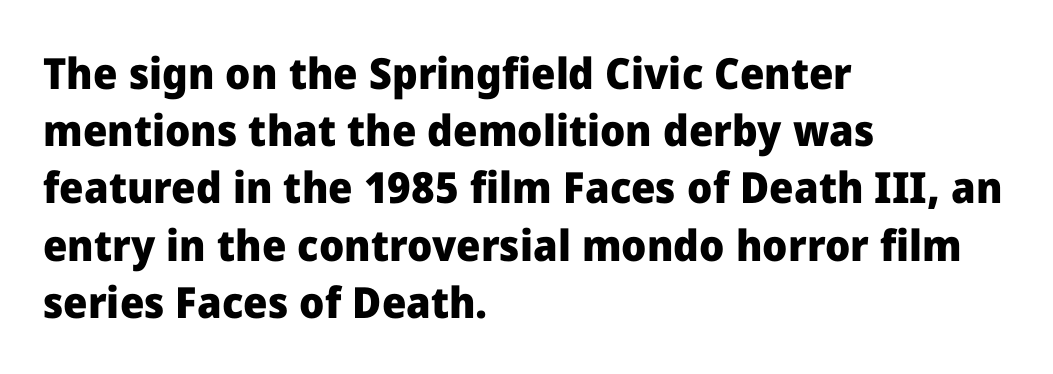
{"serif": "no", "italic": "no", "bold": "yes", "weight": "heavy", "width": "normal", "stroke_contrast": "low", "x_height": "medium", "monospaced": "no", "underline": "no", "align": "left", "line_spacing": "normal", "line_spacing_ratio": 1.33, "letter_spacing": "normal", "letter_spacing_em": 0.0, "glyph_px": 43}
